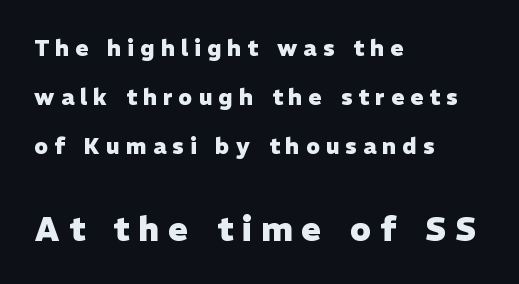
Q: Is the text bold? A: Yes.
Q: Is the text italic (slanted)? A: No, it is upright.
Q: Is the typeface a serif or a sans-serif typeface? A: Sans-serif.
Q: Is the text underlined? A: No.
Q: How is the paragraph aligned? A: Left-aligned.
Q: Is the spacing between letters normal or unusually wide? A: Unusually wide.
Q: Is the spacing between lines tight, normal or loose? A: Loose.
Q: Which block of text is set in a larger size, the first (top) or the second (bottom)? A: The second (bottom) one.
Q: Width (condensed, normal, or wide)? A: Normal.
Q: Stroke contrast? A: Low.
Q: x-height? A: Medium.
Q: Monospaced? A: No.
